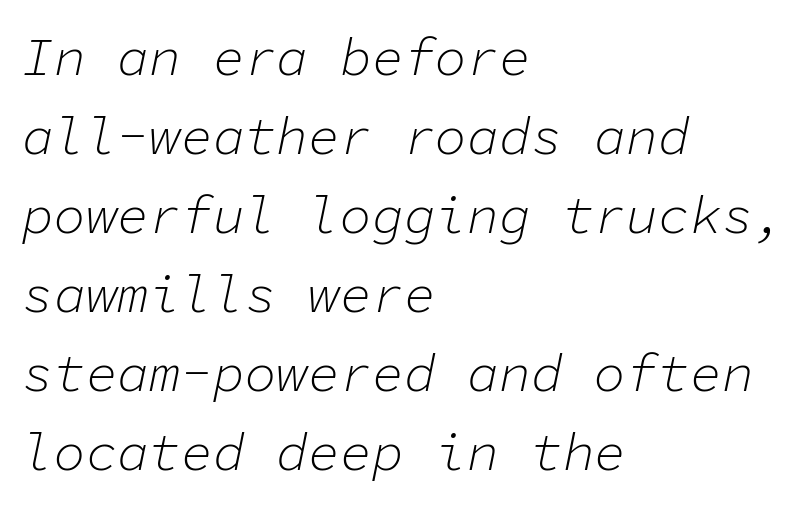
{"italic": "yes", "lean": "right", "slant_degrees": 11, "bold": "no", "weight": "light", "width": "normal", "stroke_contrast": "low", "x_height": "medium", "monospaced": "yes", "underline": "no", "align": "left", "line_spacing": "normal", "line_spacing_ratio": 1.49, "letter_spacing": "normal", "letter_spacing_em": 0.0, "glyph_px": 53}
